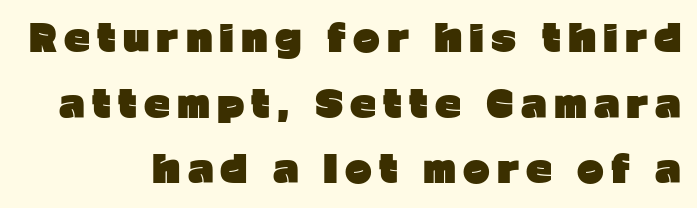
The image shows 36 px heavy sans-serif type, upright; set line spacing 1.82x, unusually wide letter spacing (+0.2 em), not underlined; low stroke contrast and a medium x-height.
